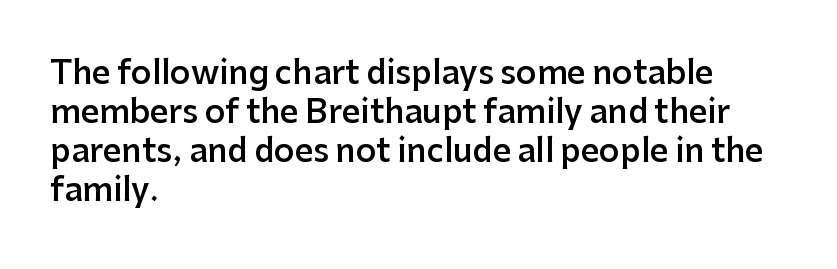
There is no visible air inserted between adjacent glyphs. A typesetter would call this proportional, since set widths differ per character. Each row of text sits above clean, open space. This sample uses a sans-serif face.
